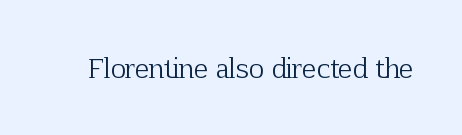
A roman cut, with each character standing at attention. Decoration check: the copy has no underline. The gaps between neighbouring characters are ordinary and unremarkable. Bold? No — there's no thickening of the strokes.
